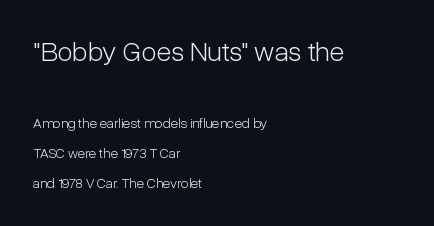
{"serif": "no", "italic": "no", "bold": "no", "weight": "light", "width": "condensed", "stroke_contrast": "low", "x_height": "medium", "monospaced": "no", "underline": "no", "align": "left", "line_spacing": "loose", "line_spacing_ratio": 2.11, "letter_spacing": "normal", "letter_spacing_em": 0.0, "larger_block": "first", "size_ratio": 2.0, "glyph_px": 28}
